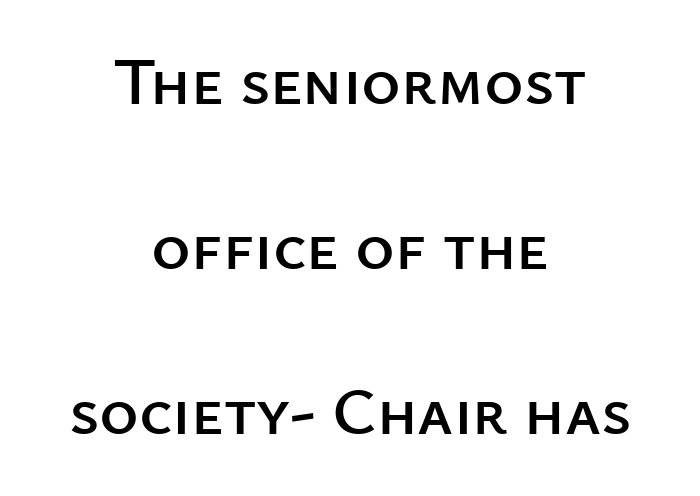
The image shows 67 px sans-serif type, upright; set centered, loose line spacing (2.46x), normal letter spacing, not underlined; low stroke contrast and a medium x-height.
